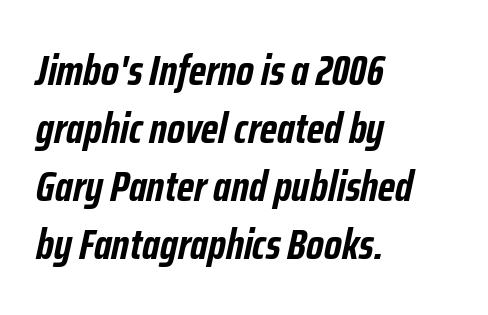
The image shows 43 px semibold, condensed type, italic (leaning right); set left-aligned, normal line spacing (1.35x), normal letter spacing, not underlined; low stroke contrast and a medium x-height.
